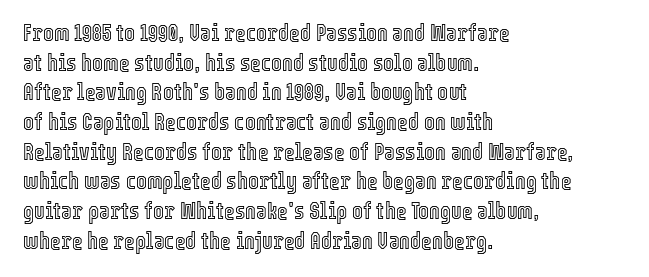
Descenders are the only things crossing below the line. A classic flush-left, rag-right setting is used for this passage. Upright lettering throughout. Quick note: interline space is typical. Letter spacing: default.
